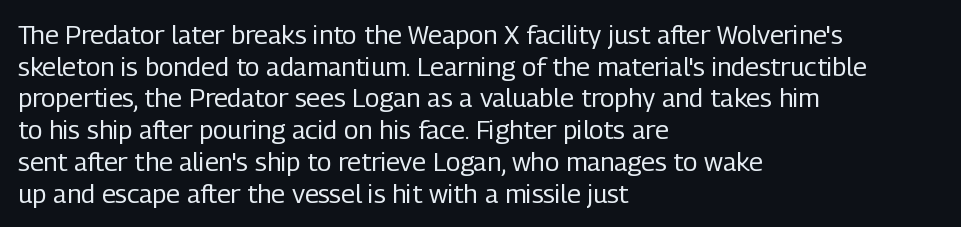
Q: Is the text bold? A: No.
Q: Is the text italic (slanted)? A: No, it is upright.
Q: Is the text underlined? A: No.
Q: How is the paragraph aligned? A: Left-aligned.
Q: Is the spacing between letters normal or unusually wide? A: Normal.
